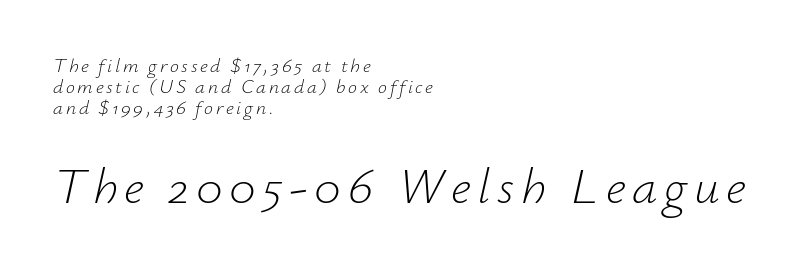
The image shows 51 px light type, italic (leaning right); set left-aligned, tight line spacing (1.04x), not underlined; the second (bottom) block is 2.55x larger; low stroke contrast and a small x-height.
